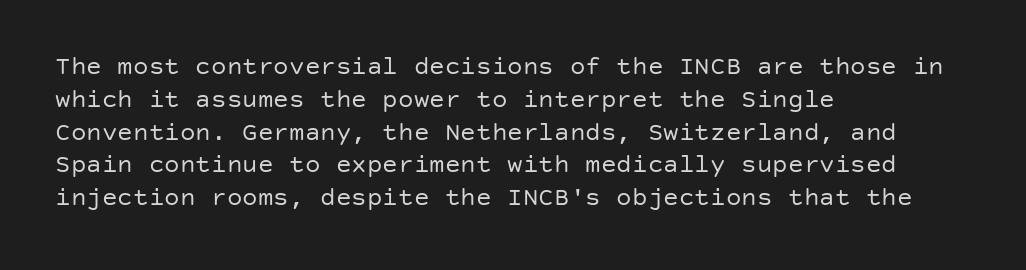
{"italic": "no", "bold": "no", "underline": "no", "align": "left", "line_spacing": "normal", "line_spacing_ratio": 1.26, "letter_spacing": "normal", "letter_spacing_em": 0.0, "glyph_px": 26}
